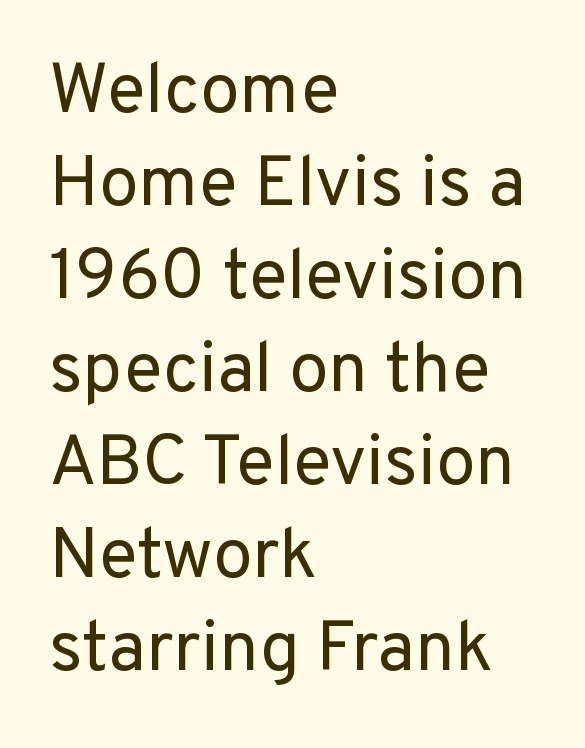
{"serif": "no", "italic": "no", "bold": "no", "weight": "regular", "width": "normal", "stroke_contrast": "low", "x_height": "medium", "monospaced": "no", "underline": "no", "align": "left", "line_spacing": "normal", "line_spacing_ratio": 1.31, "letter_spacing": "normal", "letter_spacing_em": 0.0, "glyph_px": 71}
